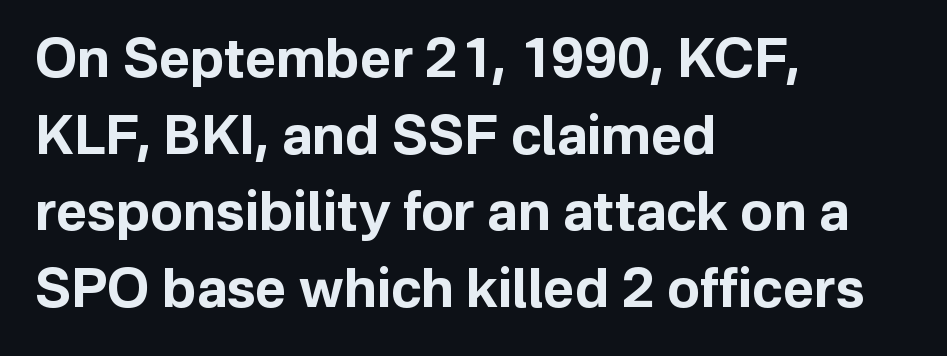
The text block is weighted toward the left margin, trailing off unevenly rightward. If you drew a line through each stem, it would be perfectly vertical. Is the letter spacing exaggerated? No — it looks like the ordinary default. Vertical spacing — default. Heft: maximum for text — a bold.
